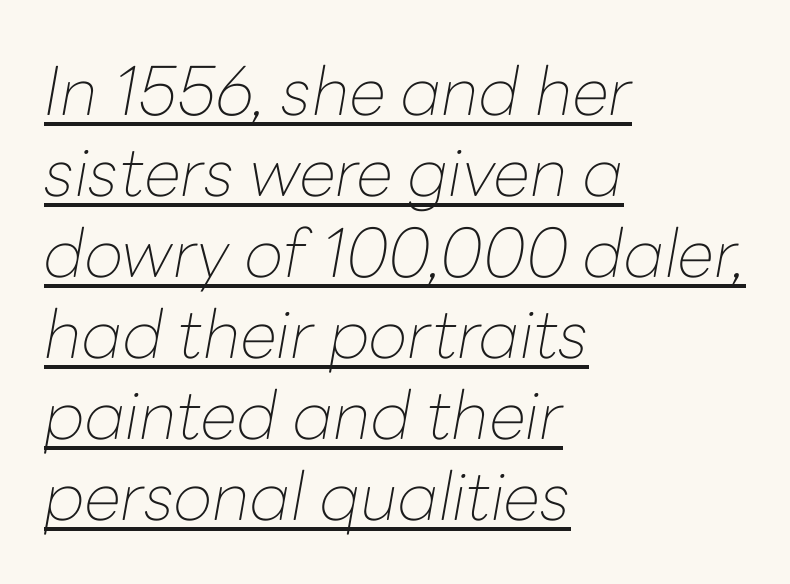
The image shows 67 px thin type, italic (leaning right); set left-aligned, line spacing 1.21x, normal letter spacing, underlined; low stroke contrast and a medium x-height.
